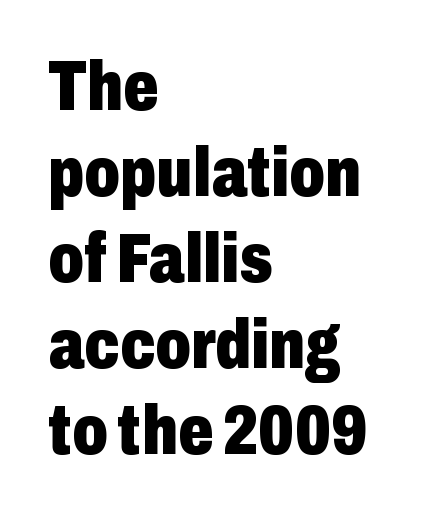
{"serif": "no", "italic": "no", "bold": "yes", "weight": "heavy", "width": "condensed", "stroke_contrast": "low", "x_height": "medium", "monospaced": "no", "underline": "no", "align": "left", "line_spacing_ratio": 1.23, "letter_spacing": "normal", "letter_spacing_em": 0.0, "glyph_px": 70}
